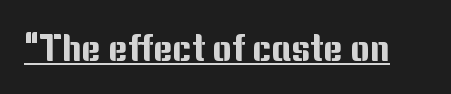
The image shows 37 px sans-serif type, upright; set normal letter spacing, underlined; medium stroke contrast and a medium x-height.
